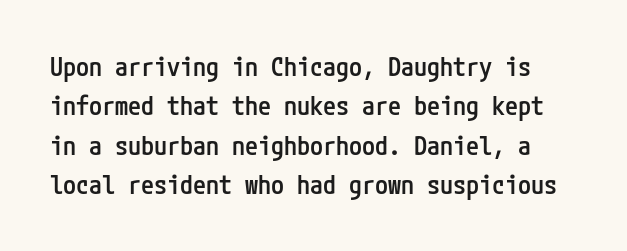
{"italic": "no", "bold": "semi", "underline": "no", "line_spacing": "normal", "line_spacing_ratio": 1.51, "letter_spacing": "normal", "letter_spacing_em": 0.0, "glyph_px": 26}
